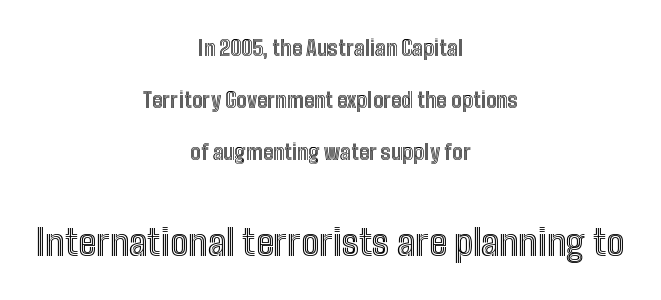
{"italic": "no", "width": "condensed", "x_height": "medium", "monospaced": "no", "underline": "no", "align": "center", "line_spacing": "loose", "line_spacing_ratio": 2.48, "letter_spacing": "normal", "letter_spacing_em": 0.0, "larger_block": "second", "size_ratio": 1.71, "glyph_px": 36}
